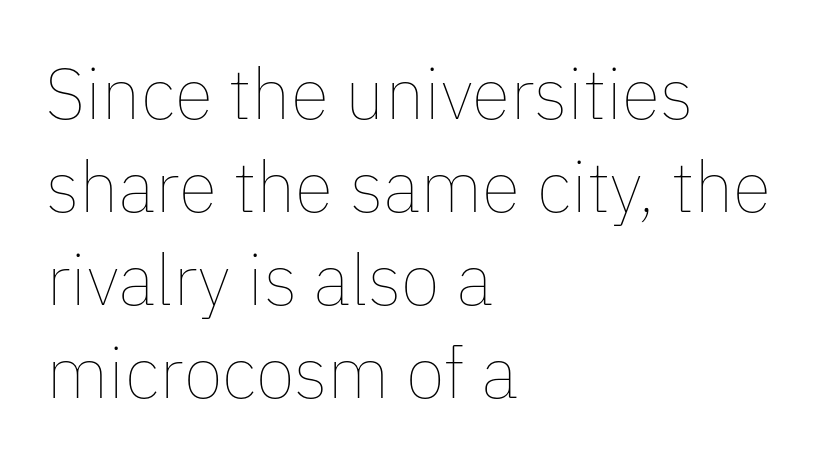
The image shows 71 px thin type, upright; set left-aligned, normal line spacing (1.31x), normal letter spacing, not underlined; low stroke contrast and a medium x-height.
